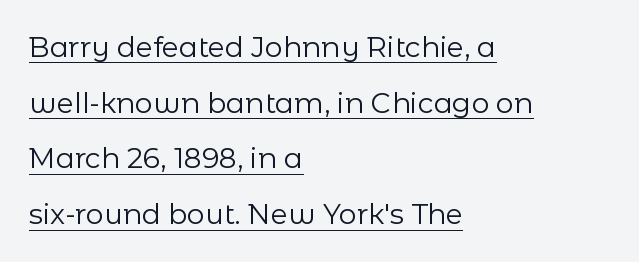
{"serif": "no", "italic": "no", "bold": "no", "weight": "regular", "width": "normal", "stroke_contrast": "low", "x_height": "medium", "monospaced": "no", "underline": "yes", "align": "left", "line_spacing": "loose", "line_spacing_ratio": 1.99, "letter_spacing": "normal", "letter_spacing_em": 0.0, "glyph_px": 28}
